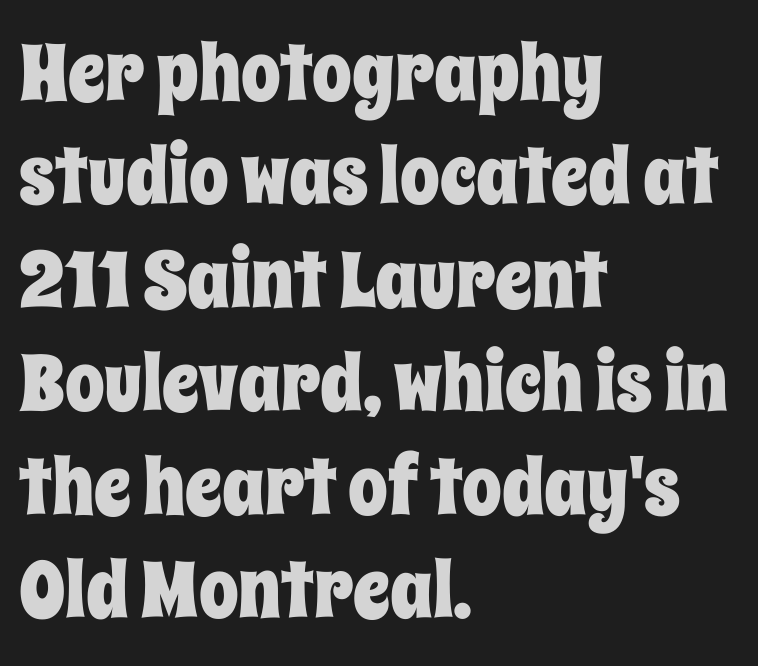
You could not count columns in this text — the font is proportionally spaced. The space directly below the letters is spotless. Between one letter and the next there's only the usual sliver of space. Italic: no, the glyphs are upright roman. A normal amount of white space separates one row of letters from the next. A classic flush-left, rag-right setting is used for this passage.
